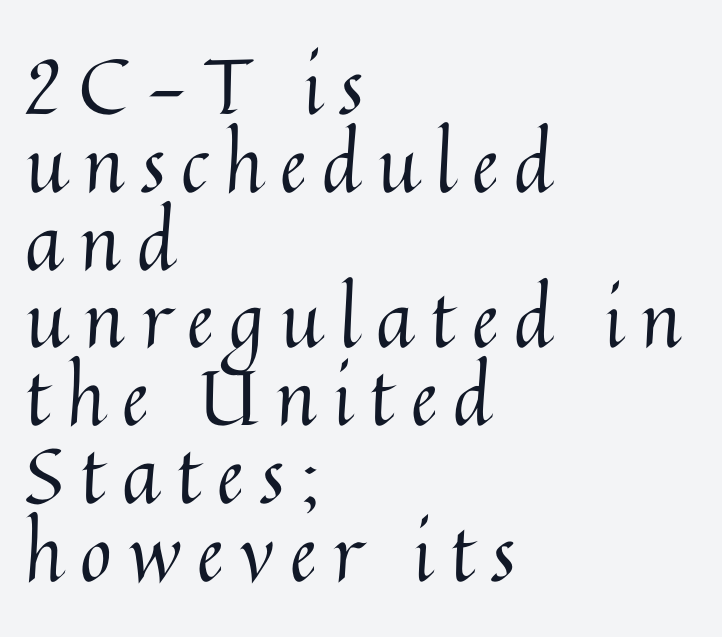
Q: Is the text bold? A: No.
Q: Is the text underlined? A: No.
Q: How is the paragraph aligned? A: Left-aligned.
Q: Is the spacing between letters normal or unusually wide? A: Unusually wide.
Q: Is the spacing between lines tight, normal or loose? A: Tight.
Q: Width (condensed, normal, or wide)? A: Normal.
Q: Stroke contrast? A: Medium.
Q: x-height? A: Medium.
Q: Monospaced? A: No.
